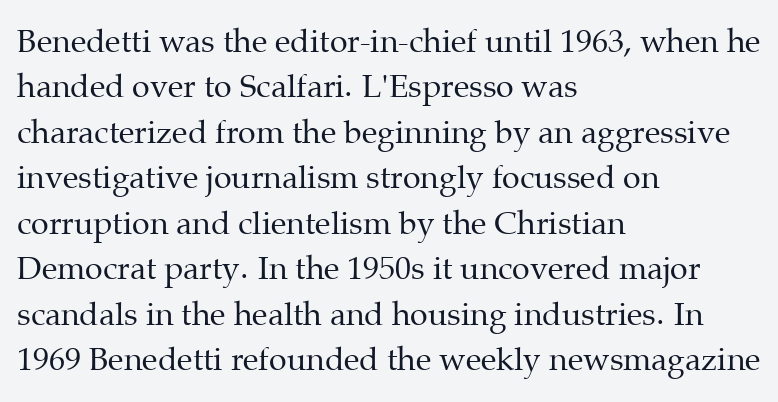
The image shows 32 px regular-weight serif type, upright; set left-aligned, normal line spacing (1.42x), normal letter spacing, not underlined; medium stroke contrast and a medium x-height.
